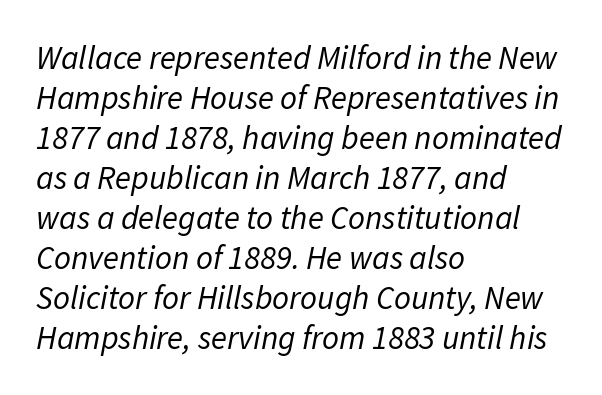
Q: Is the text bold? A: No.
Q: Is the text italic (slanted)? A: Yes, it leans right by about 11 degrees.
Q: Is the text underlined? A: No.
Q: How is the paragraph aligned? A: Left-aligned.
Q: Is the spacing between letters normal or unusually wide? A: Normal.
Q: Width (condensed, normal, or wide)? A: Normal.
Q: Stroke contrast? A: Low.
Q: x-height? A: Medium.
Q: Monospaced? A: No.
